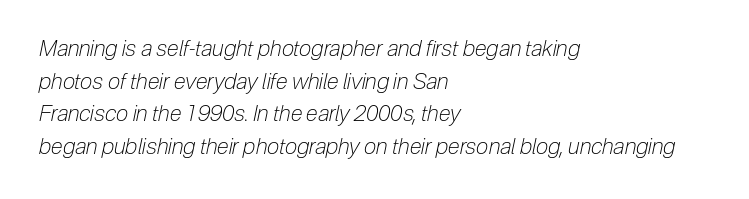
The image shows 22 px text type, italic (leaning right); set left-aligned, normal line spacing (1.48x), normal letter spacing, not underlined.
